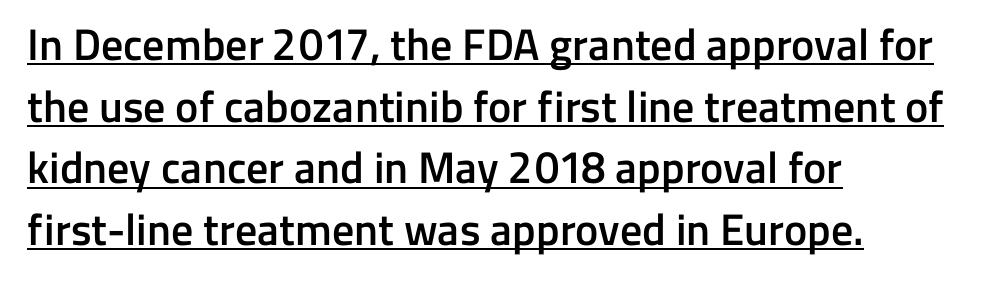
Q: Is the text bold? A: Semi-bold.
Q: Is the text italic (slanted)? A: No, it is upright.
Q: Is the typeface a serif or a sans-serif typeface? A: Sans-serif.
Q: Is the text underlined? A: Yes.
Q: How is the paragraph aligned? A: Left-aligned.
Q: Is the spacing between letters normal or unusually wide? A: Normal.
Q: Is the spacing between lines tight, normal or loose? A: Normal.
Q: Width (condensed, normal, or wide)? A: Normal.
Q: Stroke contrast? A: Low.
Q: x-height? A: Medium.
Q: Monospaced? A: No.
